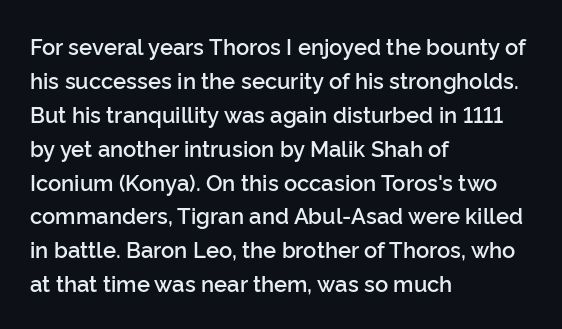
Notice how the stems are strictly vertical — no italics here. The passage shown has conventional tracking throughout. As a designer I'd log this as weight 600, semibold. Line beginnings align vertically; line endings do not.
